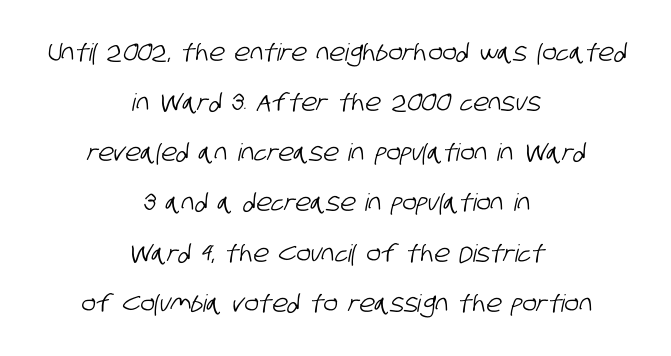
The image shows 24 px text type; set centered, loose line spacing (2.09x), normal letter spacing, not underlined.
